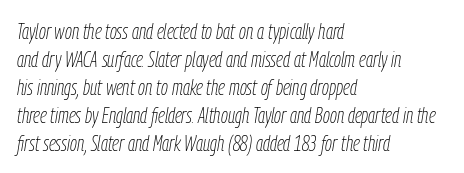
Q: Is the text bold? A: No.
Q: Is the text italic (slanted)? A: Yes, it leans right by about 9 degrees.
Q: Is the text underlined? A: No.
Q: How is the paragraph aligned? A: Left-aligned.
Q: Is the spacing between letters normal or unusually wide? A: Normal.
Q: Is the spacing between lines tight, normal or loose? A: Normal.
